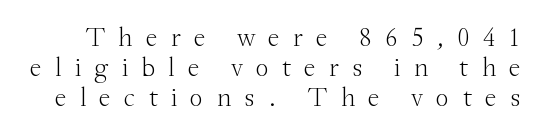
Q: Is the text bold? A: No.
Q: Is the text italic (slanted)? A: No, it is upright.
Q: Is the text underlined? A: No.
Q: Is the spacing between letters normal or unusually wide? A: Unusually wide.
Q: Is the spacing between lines tight, normal or loose? A: Tight.
